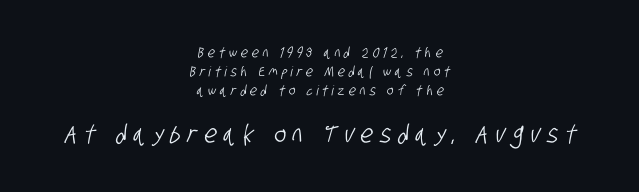
The image shows 25 px text type; set centered, normal line spacing (1.35x), unusually wide letter spacing (+0.28 em), not underlined; the second (bottom) block is 1.79x larger.
